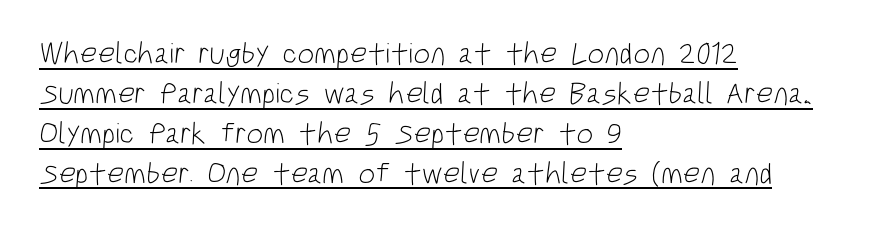
Q: Is the text bold? A: No.
Q: Is the typeface a serif or a sans-serif typeface? A: Sans-serif.
Q: Is the text underlined? A: Yes.
Q: How is the paragraph aligned? A: Left-aligned.
Q: Is the spacing between letters normal or unusually wide? A: Normal.
Q: Is the spacing between lines tight, normal or loose? A: Normal.
Q: Width (condensed, normal, or wide)? A: Condensed.
Q: Stroke contrast? A: Low.
Q: x-height? A: Large.
Q: Monospaced? A: No.
